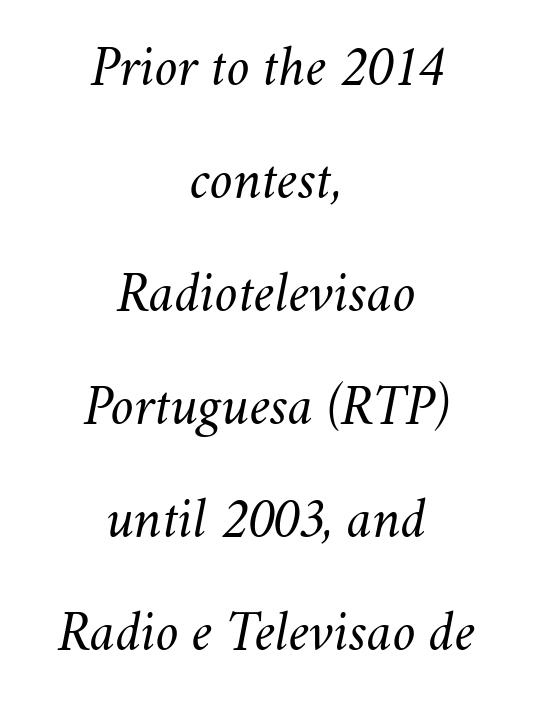
{"italic": "yes", "lean": "right", "slant_degrees": 11, "bold": "no", "weight": "light", "width": "normal", "stroke_contrast": "medium", "x_height": "small", "monospaced": "no", "underline": "no", "align": "center", "line_spacing": "loose", "line_spacing_ratio": 1.95, "letter_spacing": "normal", "letter_spacing_em": 0.0, "glyph_px": 58}
